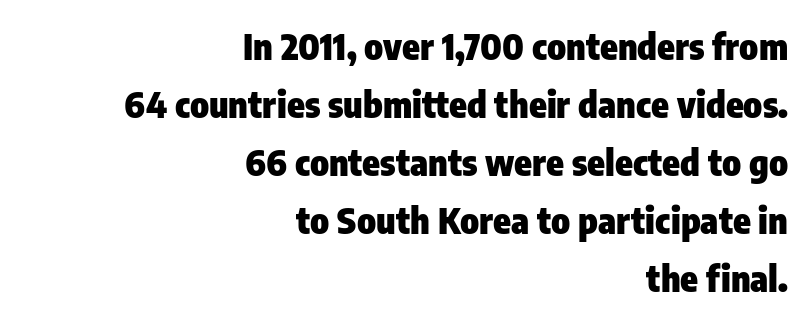
Q: Is the text bold? A: Yes.
Q: Is the text italic (slanted)? A: No, it is upright.
Q: Is the typeface a serif or a sans-serif typeface? A: Sans-serif.
Q: Is the text underlined? A: No.
Q: How is the paragraph aligned? A: Right-aligned.
Q: Is the spacing between letters normal or unusually wide? A: Normal.
Q: Is the spacing between lines tight, normal or loose? A: Normal.
Q: Width (condensed, normal, or wide)? A: Condensed.
Q: Stroke contrast? A: Low.
Q: x-height? A: Medium.
Q: Monospaced? A: No.
